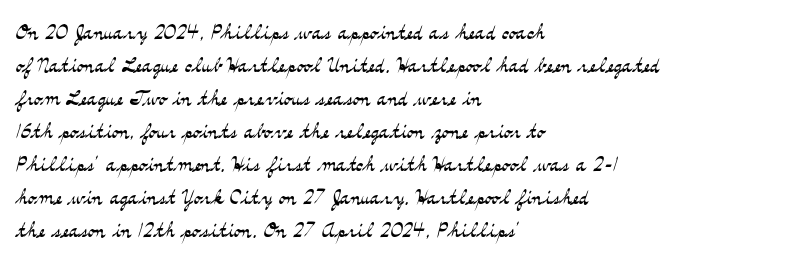
{"bold": "no", "underline": "no", "align": "left", "line_spacing_ratio": 1.22, "letter_spacing": "normal", "letter_spacing_em": 0.0, "glyph_px": 27}
